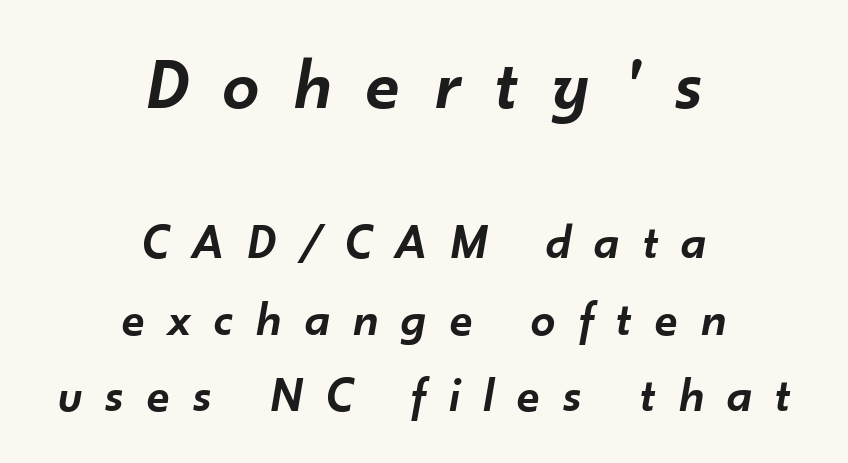
The image shows 73 px semibold type, italic (leaning right); set centered, normal line spacing (1.56x), unusually wide letter spacing (+0.48 em), not underlined; the first (top) block is 1.49x larger; low stroke contrast and a small x-height.
